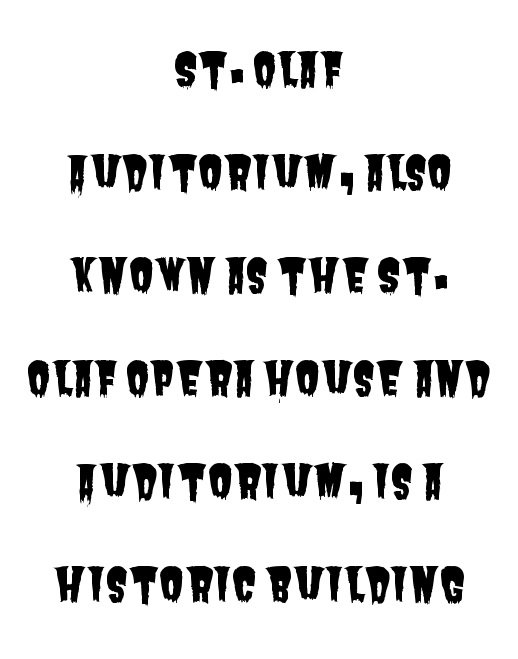
Q: Is the typeface a serif or a sans-serif typeface? A: Sans-serif.
Q: Is the text underlined? A: No.
Q: How is the paragraph aligned? A: Centered.
Q: Is the spacing between letters normal or unusually wide? A: Normal.
Q: Is the spacing between lines tight, normal or loose? A: Loose.
Q: Width (condensed, normal, or wide)? A: Condensed.
Q: Stroke contrast? A: Low.
Q: x-height? A: Large.
Q: Monospaced? A: No.
